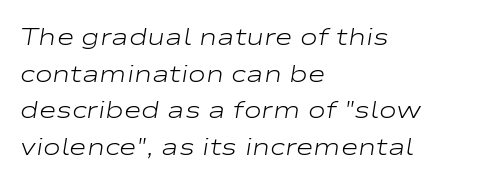
{"italic": "yes", "lean": "right", "slant_degrees": 9, "bold": "no", "underline": "no", "align": "left", "line_spacing": "normal", "line_spacing_ratio": 1.53, "letter_spacing": "normal", "letter_spacing_em": 0.0, "glyph_px": 24}
